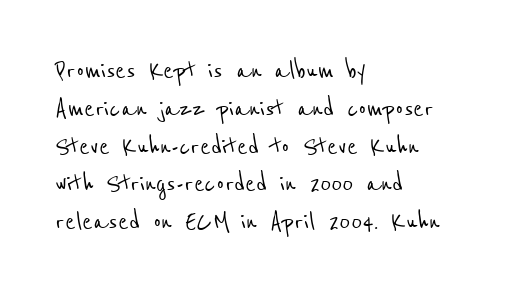
Q: Is the typeface a serif or a sans-serif typeface? A: Sans-serif.
Q: Is the text underlined? A: No.
Q: How is the paragraph aligned? A: Left-aligned.
Q: Is the spacing between letters normal or unusually wide? A: Normal.
Q: Width (condensed, normal, or wide)? A: Condensed.
Q: Stroke contrast? A: Low.
Q: x-height? A: Medium.
Q: Monospaced? A: No.
